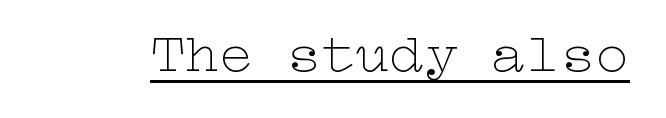
Italic: no, the glyphs are upright roman. Weight class: somewhere from thin through regular. In designer terms, the underline attribute is active on this setting. Students, note that the glyphs here touch the page at normal intervals.
